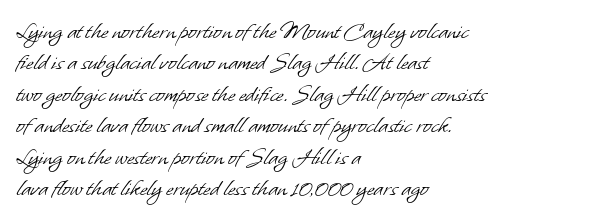
No extra ink here — the face is not bold. Underlining? Definitely not there. Glyph-to-glyph distance matches everyday printed text. The lines in this sample share a left origin and differ only in where they stop.
